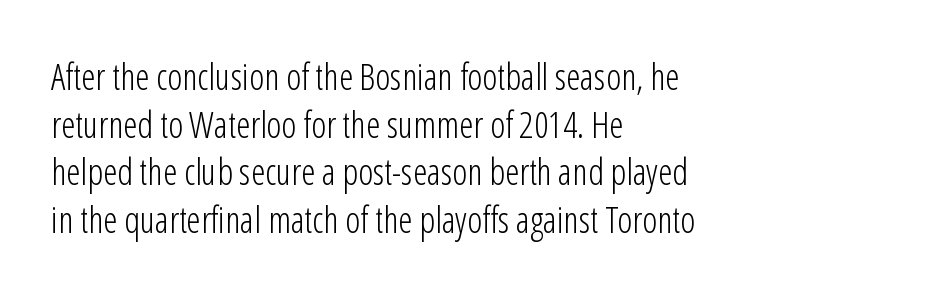
{"serif": "no", "italic": "no", "bold": "no", "weight": "light", "width": "condensed", "stroke_contrast": "low", "x_height": "medium", "monospaced": "no", "underline": "no", "align": "left", "line_spacing": "normal", "line_spacing_ratio": 1.32, "letter_spacing": "normal", "letter_spacing_em": 0.0, "glyph_px": 36}
